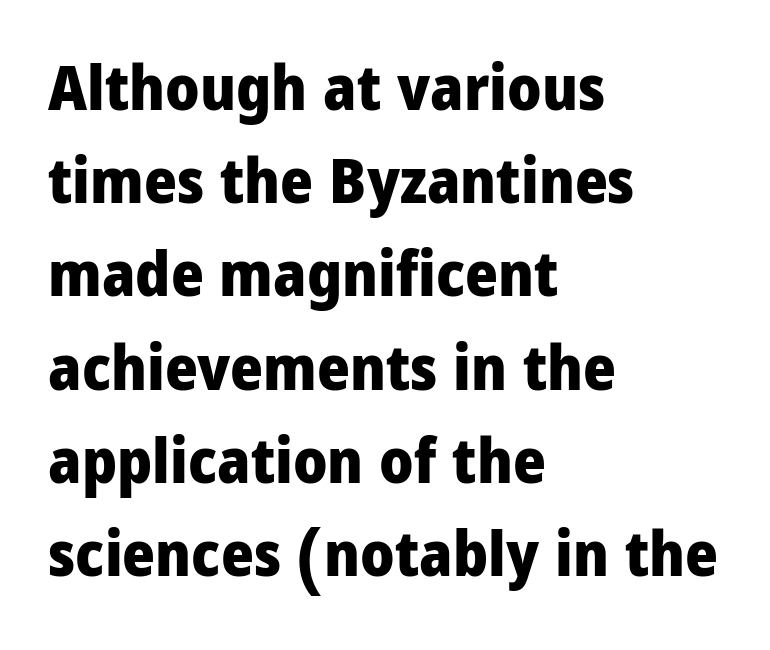
The text was rendered using a sans face with plain stroke endings. In terms of letterspacing, this is plain default setting. The leading is moderate, giving the passage an even texture. Varying glyph widths throughout — classic text-font behaviour.
